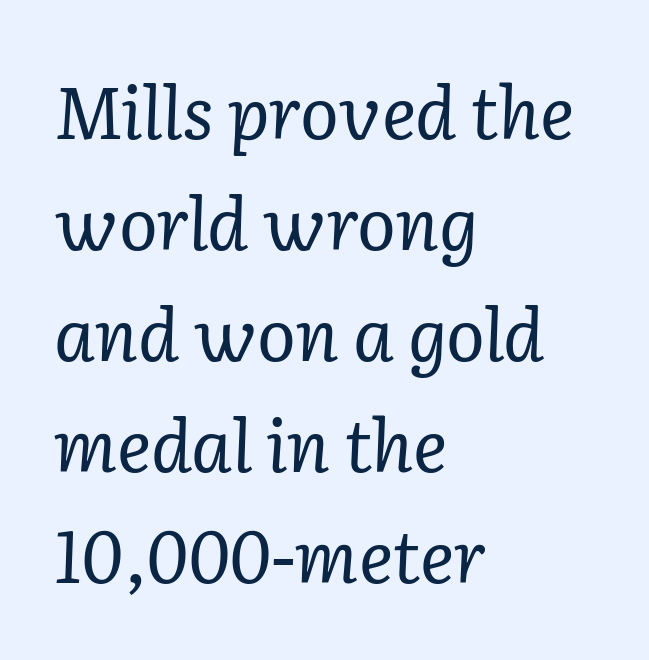
The glyphs in this specimen are seriffed. The gap between lines stays unmarked. The space between consecutive lines is moderate. The passage shown is typed in a proportional face where columns would drift.
